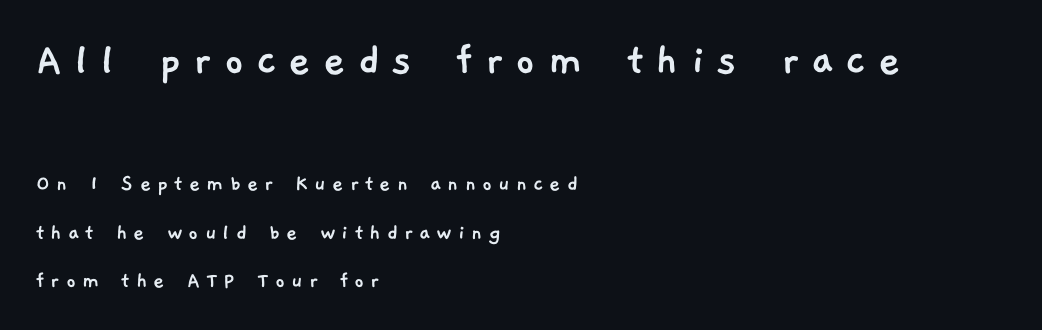
The image shows 48 px sans-serif type; set left-aligned, loose line spacing (2.02x), unusually wide letter spacing (+0.25 em), not underlined; the first (top) block is 2.0x larger; low stroke contrast and a medium x-height.
